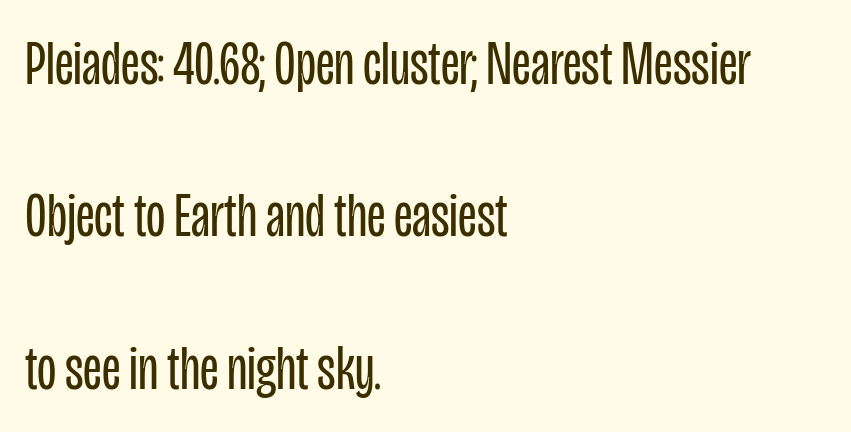
The image shows 63 px regular-weight, condensed sans-serif type, upright; set left-aligned, loose line spacing (2.42x), normal letter spacing, not underlined; low stroke contrast and a large x-height.
